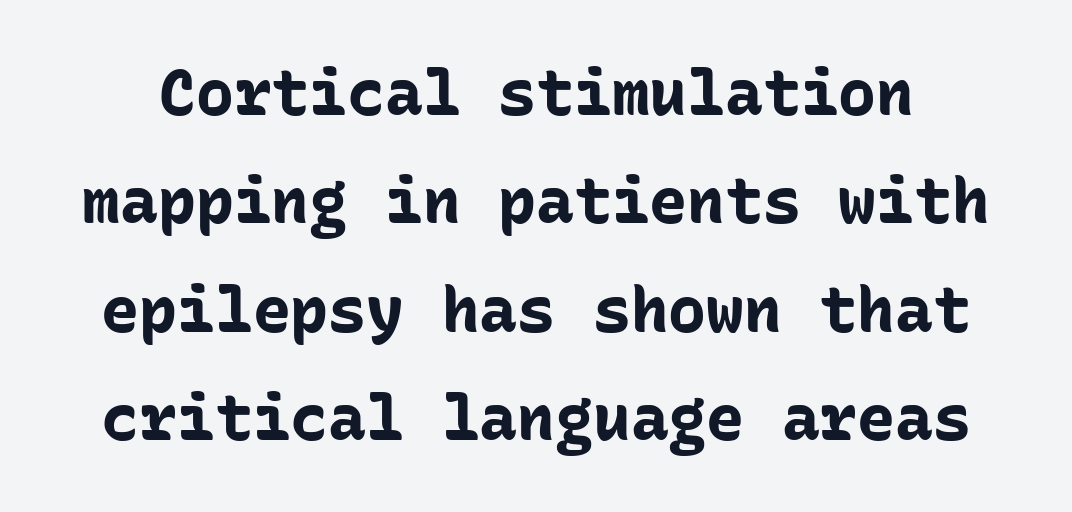
The image shows 63 px bold sans-serif type, upright, monospaced; set line spacing 1.72x, normal letter spacing, not underlined; low stroke contrast and a medium x-height.
